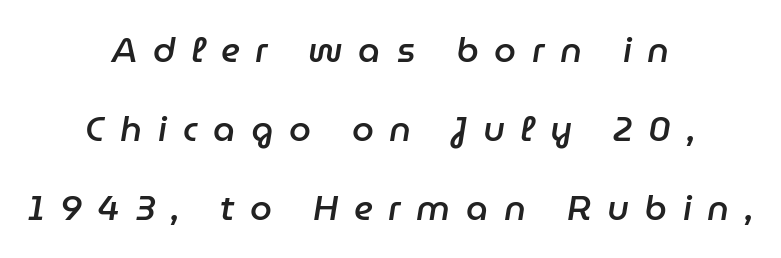
Q: Is the text bold? A: Semi-bold.
Q: Is the text italic (slanted)? A: Yes, it leans right by about 9 degrees.
Q: Is the text underlined? A: No.
Q: How is the paragraph aligned? A: Centered.
Q: Is the spacing between letters normal or unusually wide? A: Unusually wide.
Q: Is the spacing between lines tight, normal or loose? A: Loose.
Q: Width (condensed, normal, or wide)? A: Normal.
Q: Stroke contrast? A: Low.
Q: x-height? A: Medium.
Q: Monospaced? A: No.
